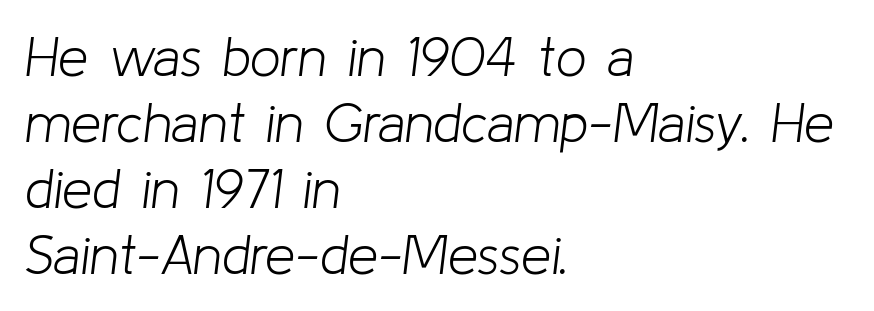
The strokes carry an ordinary text weight at most. Check the space under the baseline: it is left empty. The passage shown leans; its letterforms are oblique. Does extra space separate the letters? No, they use regular spacing.
